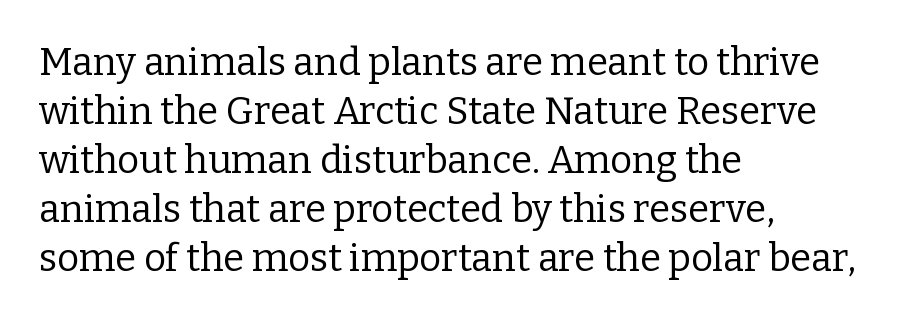
{"serif": "yes", "italic": "no", "bold": "no", "weight": "regular", "width": "normal", "stroke_contrast": "low", "x_height": "medium", "monospaced": "no", "underline": "no", "align": "left", "line_spacing": "normal", "line_spacing_ratio": 1.29, "letter_spacing": "normal", "letter_spacing_em": 0.0, "glyph_px": 38}
